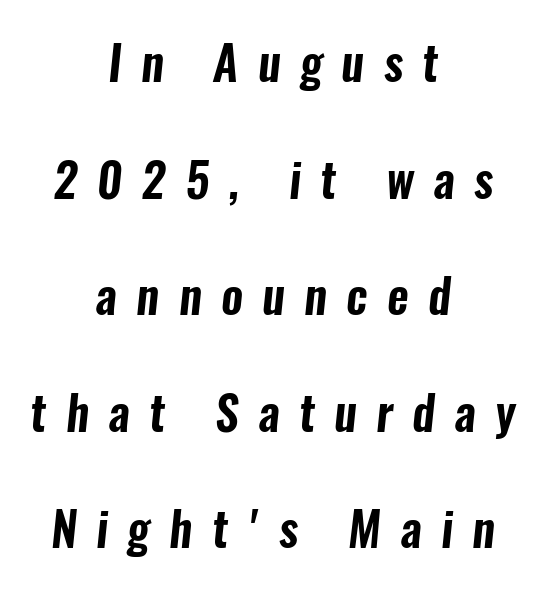
The image shows 47 px condensed sans-serif type; set centered, loose line spacing (2.48x), unusually wide letter spacing (+0.41 em), not underlined; low stroke contrast and a medium x-height.
